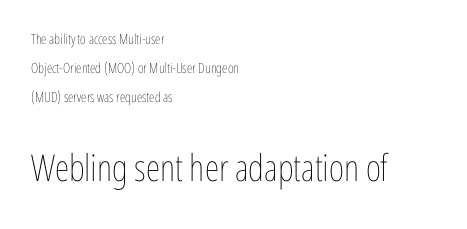
Q: Is the text bold? A: No.
Q: Is the text italic (slanted)? A: No, it is upright.
Q: Is the text underlined? A: No.
Q: How is the paragraph aligned? A: Left-aligned.
Q: Is the spacing between letters normal or unusually wide? A: Normal.
Q: Is the spacing between lines tight, normal or loose? A: Loose.
Q: Which block of text is set in a larger size, the first (top) or the second (bottom)? A: The second (bottom) one.
Q: Width (condensed, normal, or wide)? A: Condensed.
Q: Stroke contrast? A: Low.
Q: x-height? A: Medium.
Q: Monospaced? A: No.
